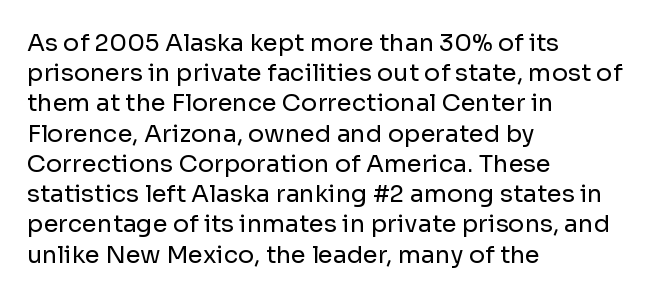
The weight would be labelled regular, book, light, or lighter still. Every stem runs plumb, perpendicular to the baseline. Descender tails drop into unmarked territory. One glance says typical: line gaps are just what's usual.
